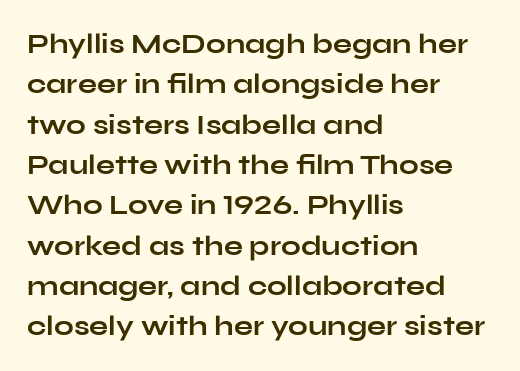
If you drew a line through each stem, it would be perfectly vertical. Set as a true bold cut, around the 700 mark. How would I describe the line gaps? Plain and ordinary. Every row of glyphs begins at an identical x-position on the left. The foot of each line stays bare and open.
